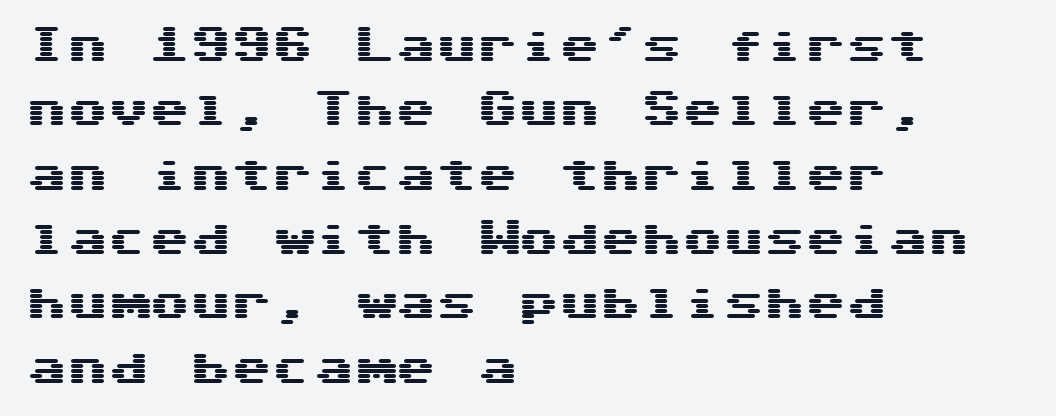
Notice how the passage keeps a crisp vertical edge on the left only. What stands out about the letter spacing? Nothing — it is the standard amount. The type sits square on the baseline with zero lean. Examine the stroke ends and you'll find no serifs. Baseline-to-baseline distance is the conventional proportion of letter height.
